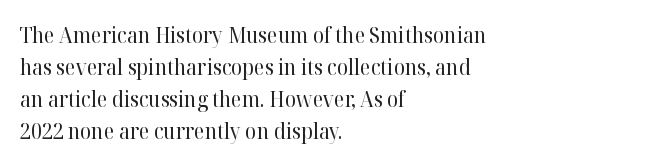
The image shows 21 px text type, upright; set left-aligned, normal line spacing (1.53x), normal letter spacing, not underlined.
